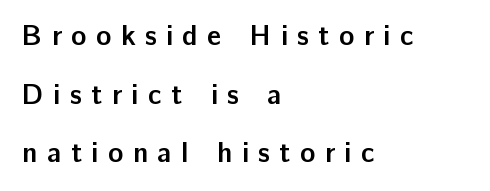
Q: Is the text bold? A: Yes.
Q: Is the text italic (slanted)? A: No, it is upright.
Q: Is the typeface a serif or a sans-serif typeface? A: Sans-serif.
Q: Is the text underlined? A: No.
Q: How is the paragraph aligned? A: Left-aligned.
Q: Is the spacing between letters normal or unusually wide? A: Unusually wide.
Q: Is the spacing between lines tight, normal or loose? A: Loose.
Q: Width (condensed, normal, or wide)? A: Normal.
Q: Stroke contrast? A: Low.
Q: x-height? A: Medium.
Q: Monospaced? A: No.
